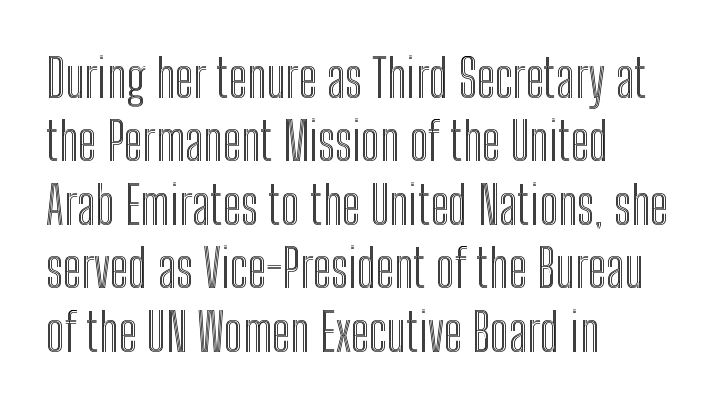
Spacing verdict: proportional, widths tailored to each character. Glance below the letters and you will spot only blank space. Observe the ordinary spacing: letters are neighbours, not strangers. The text block is weighted toward the left margin, trailing off unevenly rightward. This is roman type, the default non-slanted kind.
